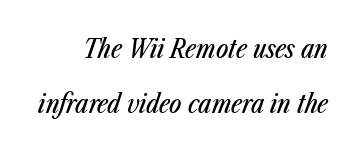
The image shows 26 px text type, italic (leaning right); set loose line spacing (2.1x), normal letter spacing, not underlined.
